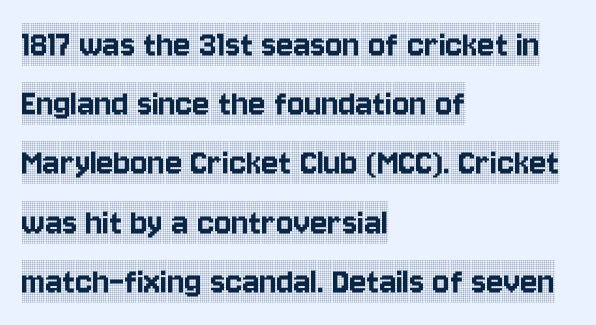
The image shows 40 px condensed serif type, upright; set left-aligned, normal line spacing (1.48x), normal letter spacing, not underlined; a large x-height.
